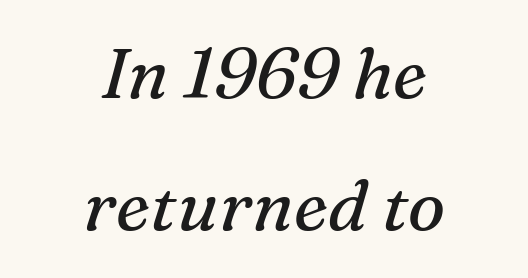
Weight: regular or lighter. Students, note that the glyphs here touch the page at normal intervals. The whitespace from short lines is split evenly between both sides. Any mark beneath the type? The region is blank.
